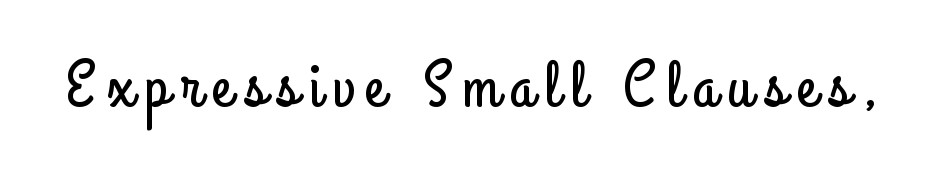
The image shows 67 px condensed sans-serif type; set not underlined; low stroke contrast and a small x-height.
